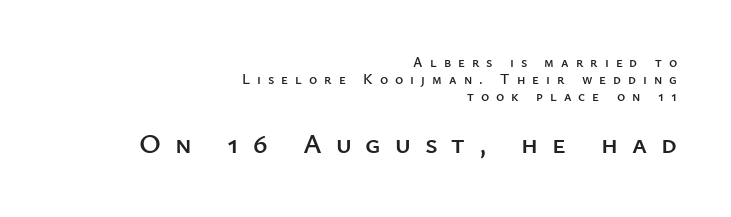
Do the letters lean? They stand straight. The space directly below the letters is spotless. Think of a printed novel: that variable character pitch is what you see here. Caption: upper text group reduced, lower text group enlarged. The characters display no serif detailing; their extremities are plain.
